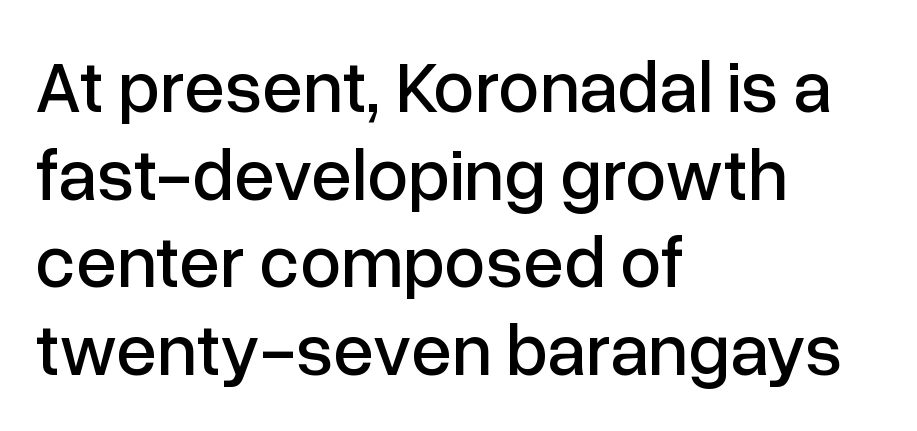
{"serif": "no", "italic": "no", "width": "normal", "stroke_contrast": "low", "x_height": "medium", "monospaced": "no", "underline": "no", "align": "left", "line_spacing_ratio": 1.2, "letter_spacing": "normal", "letter_spacing_em": 0.0, "glyph_px": 73}
